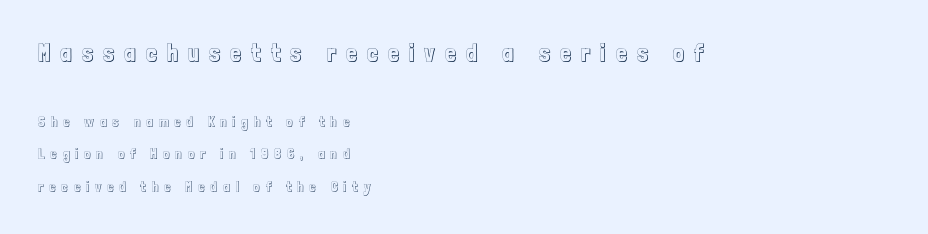
The passage is arranged the way most books set body copy — flush left. Lines of text with bare space underneath. What's the leading like? Stretched, with rows far apart. The letters stand straight up with perfectly vertical stems. Note: larger setting up top, smaller setting below. Between one letter and the next there's a generous, obvious gap.
